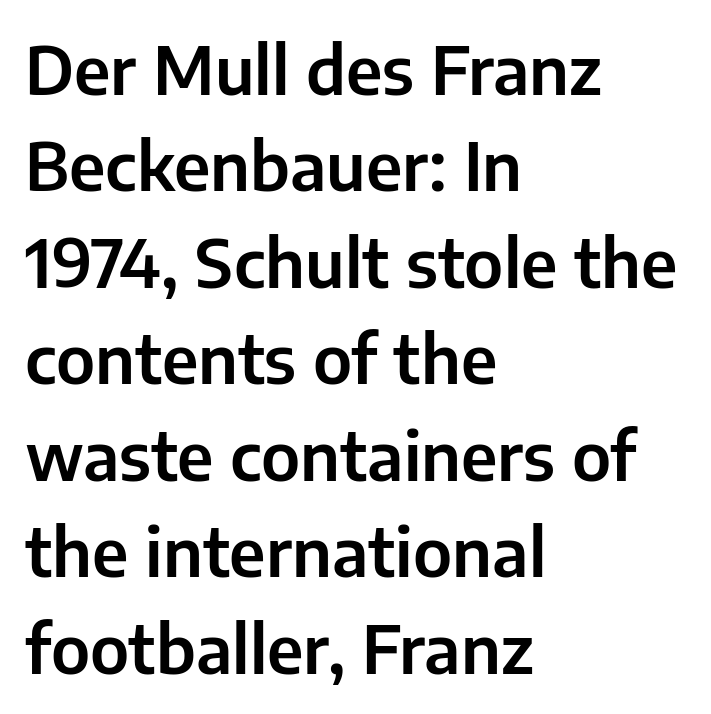
The image shows 67 px sans-serif type, upright; set left-aligned, normal line spacing (1.44x), normal letter spacing, not underlined; low stroke contrast and a medium x-height.
